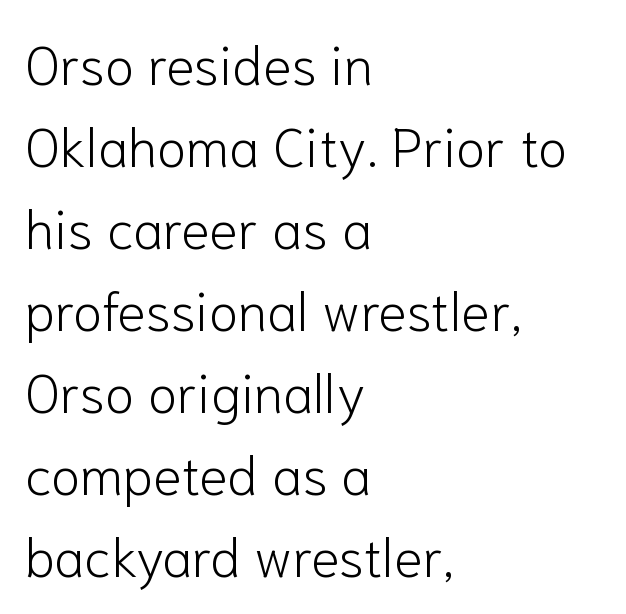
The image shows 54 px light sans-serif type, upright; set left-aligned, normal line spacing (1.52x), normal letter spacing, not underlined; low stroke contrast and a medium x-height.
